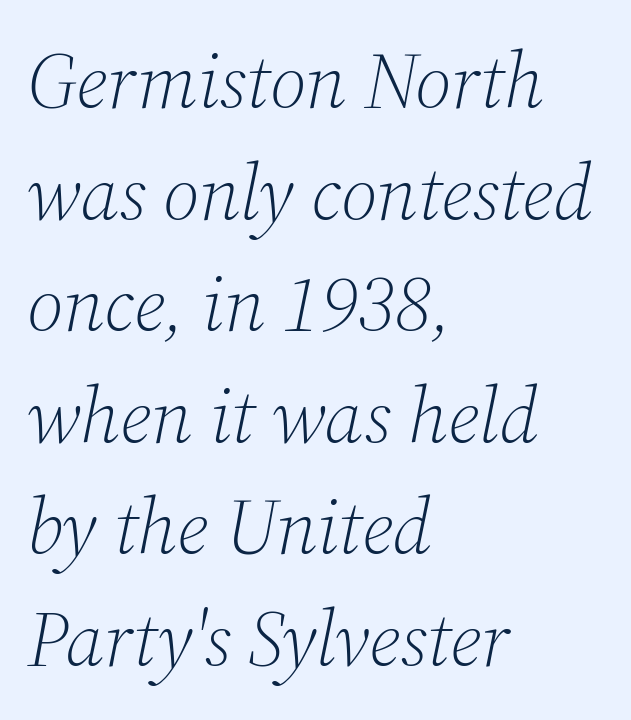
The image shows 78 px light serif type, italic (leaning right); set left-aligned, normal line spacing (1.43x), normal letter spacing, not underlined; medium stroke contrast and a medium x-height.
